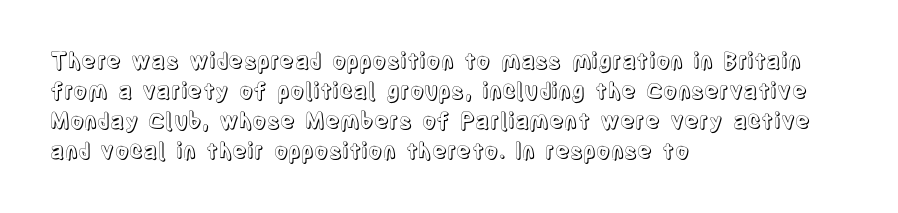
Decoration check: the copy has no underline. A roman cut, with each character standing at attention. The line-height multiplier appears to be the usual default. In CSS terms this would be text-align: left. Words appear dense and cohesive because spacing is normal.
